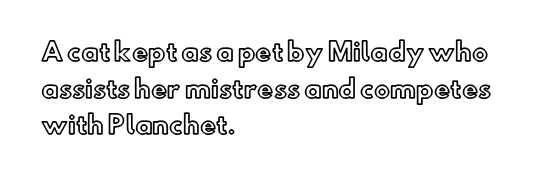
{"italic": "no", "underline": "no", "align": "left", "line_spacing": "normal", "line_spacing_ratio": 1.53, "letter_spacing": "normal", "letter_spacing_em": 0.0, "glyph_px": 24}
